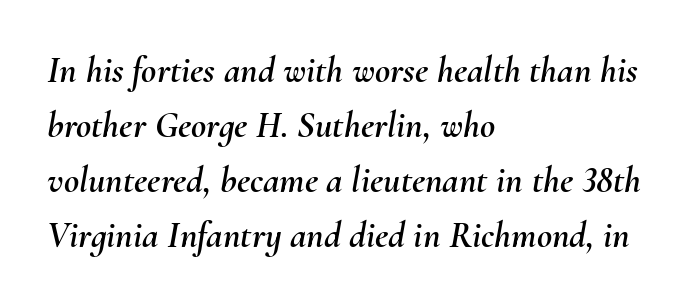
{"italic": "yes", "lean": "right", "slant_degrees": 10, "width": "normal", "stroke_contrast": "medium", "x_height": "small", "monospaced": "no", "underline": "no", "align": "left", "line_spacing": "normal", "line_spacing_ratio": 1.49, "letter_spacing": "normal", "letter_spacing_em": 0.0, "glyph_px": 37}
